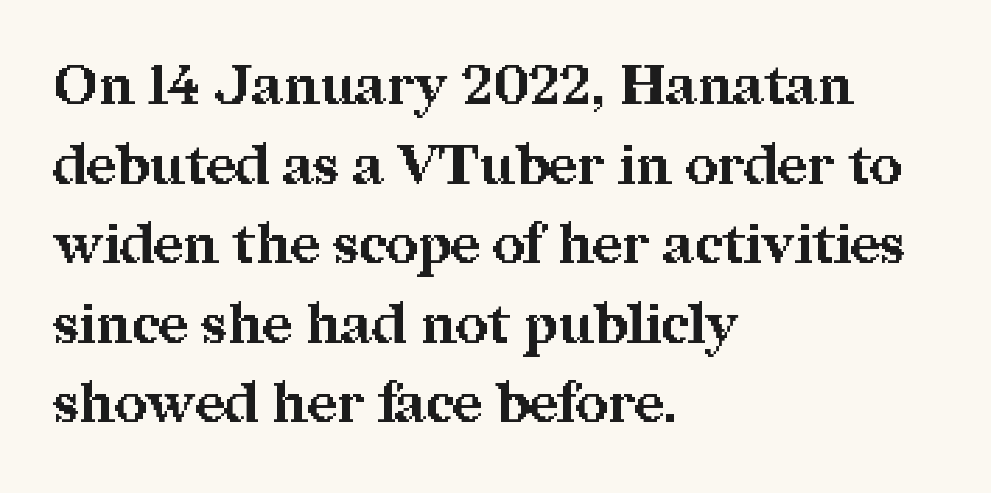
The image shows 56 px bold serif type, upright; set left-aligned, normal line spacing (1.42x), normal letter spacing, not underlined; medium stroke contrast and a medium x-height.
